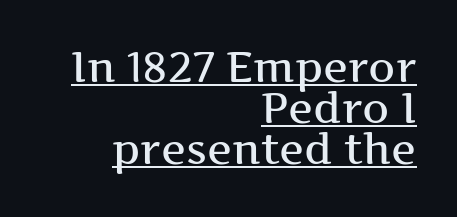
The image shows 42 px wide serif type, upright; set right-aligned, tight line spacing (0.98x), normal letter spacing, underlined; medium stroke contrast and a medium x-height.
